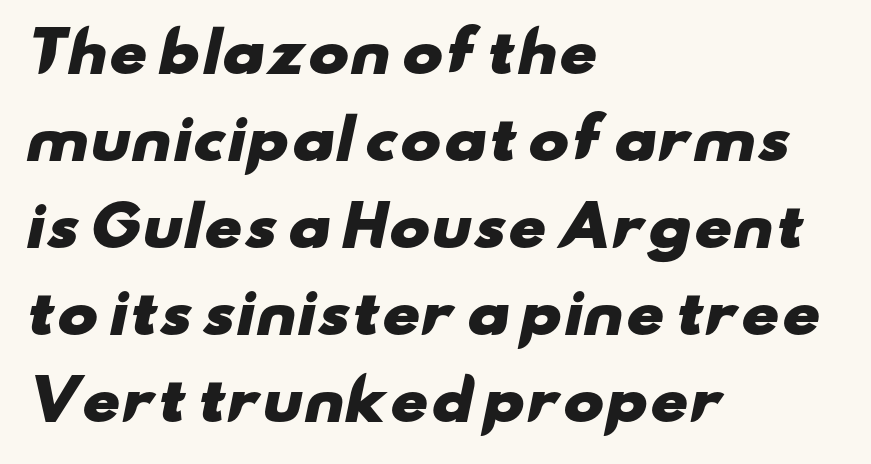
The image shows 55 px heavy, wide sans-serif type; set left-aligned, normal line spacing (1.58x), normal letter spacing, not underlined; low stroke contrast and a small x-height.
